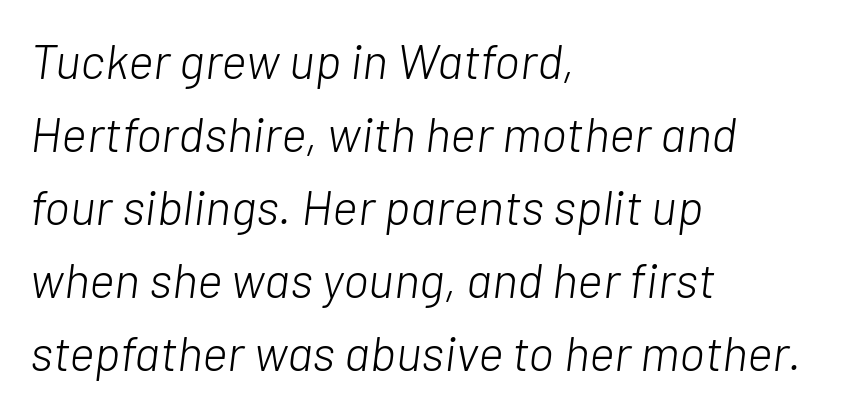
Q: Is the text bold? A: No.
Q: Is the text italic (slanted)? A: Yes, it leans right by about 7 degrees.
Q: Is the text underlined? A: No.
Q: How is the paragraph aligned? A: Left-aligned.
Q: Is the spacing between letters normal or unusually wide? A: Normal.
Q: Is the spacing between lines tight, normal or loose? A: Normal.
Q: Width (condensed, normal, or wide)? A: Normal.
Q: Stroke contrast? A: Low.
Q: x-height? A: Medium.
Q: Monospaced? A: No.
